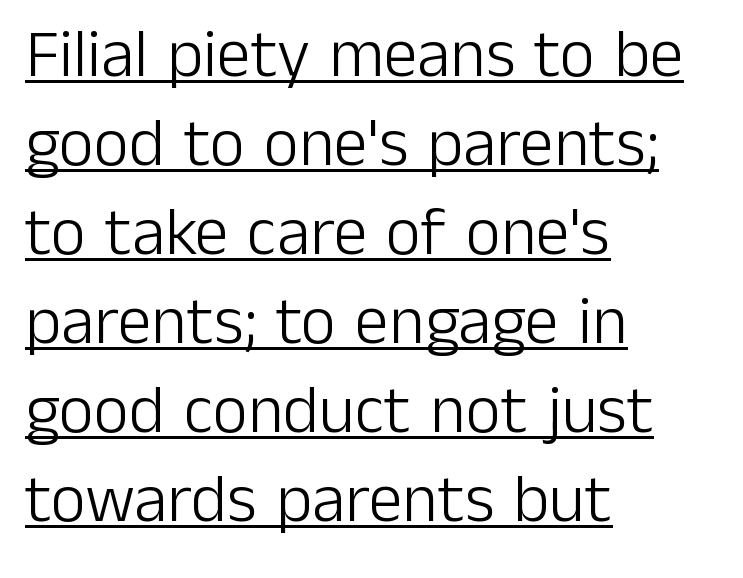
{"serif": "no", "italic": "no", "bold": "no", "weight": "light", "width": "normal", "stroke_contrast": "low", "x_height": "medium", "monospaced": "no", "underline": "yes", "align": "left", "line_spacing": "normal", "line_spacing_ratio": 1.31, "letter_spacing": "normal", "letter_spacing_em": 0.0, "glyph_px": 68}
